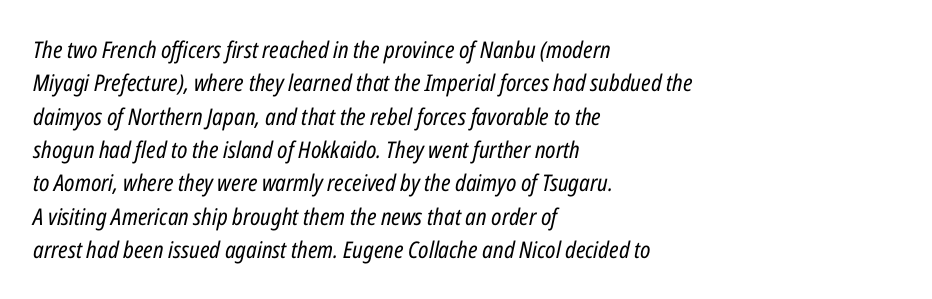
The image shows 23 px text type, italic (leaning right); set left-aligned, normal line spacing (1.45x), normal letter spacing, not underlined.
